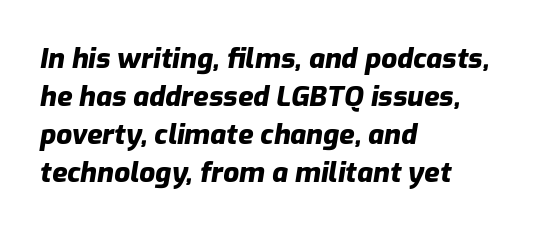
Check under the words: just untouched page. Inter-character spacing is left at the font's built-in metrics. The passage shown is emphatically bold. All the whitespace from short lines collects on the right. Do the characters align in a grid? No, the font is proportional. Leading matches the norm, producing a regular column.
